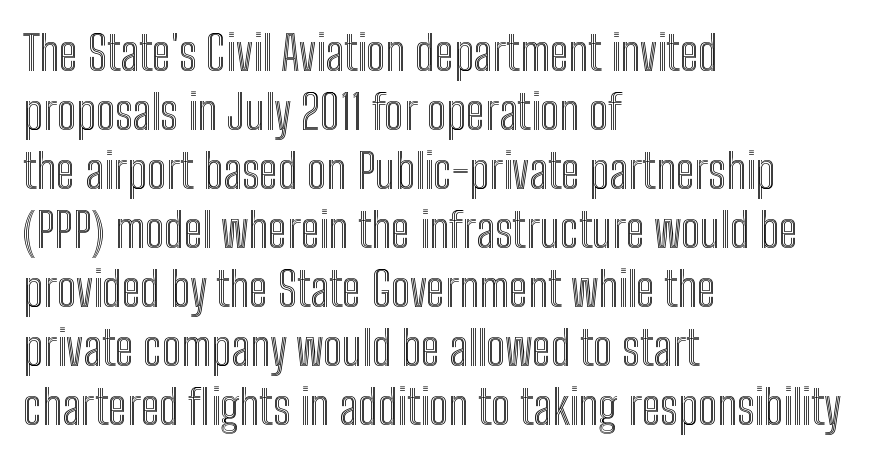
Q: Is the text italic (slanted)? A: No, it is upright.
Q: Is the text underlined? A: No.
Q: How is the paragraph aligned? A: Left-aligned.
Q: Is the spacing between letters normal or unusually wide? A: Normal.
Q: Width (condensed, normal, or wide)? A: Condensed.
Q: x-height? A: Medium.
Q: Monospaced? A: No.
